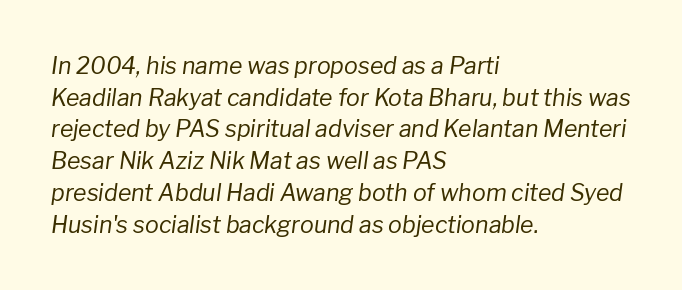
Where is the straight margin? On the left. What's the leading like? Ordinary, nothing unusual. The tracking reads as untouched default to a designer's eye. The foot of each line stays bare and open. Notice how the stems are inclined rather than vertical — that's the hallmark of italics.
